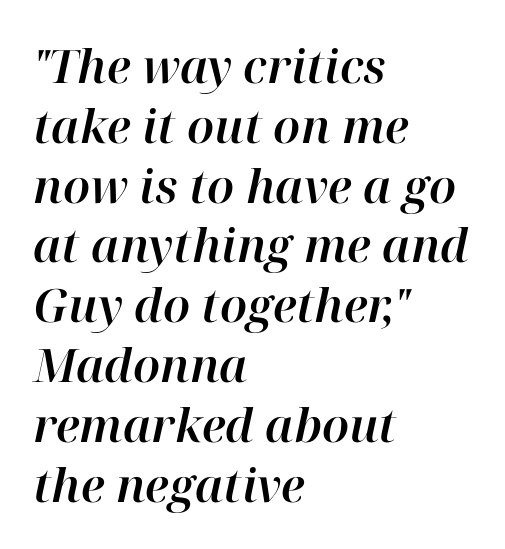
Decoration check: the copy has no underline. This rendering uses left alignment, leaving the right contour irregular. The face used here is proportionally spaced, like ordinary book or web type. The axis of the letterforms is tilted away from vertical. Between one letter and the next there's only the usual sliver of space. This sample keeps an unexceptional amount of space between lines.
